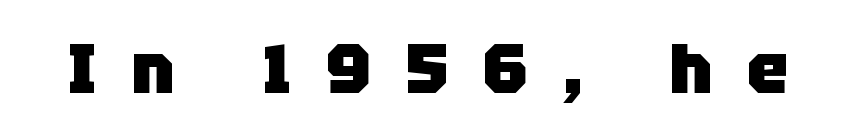
The image shows 70 px heavy sans-serif type, upright; set unusually wide letter spacing (+0.49 em), not underlined; low stroke contrast and a large x-height.
